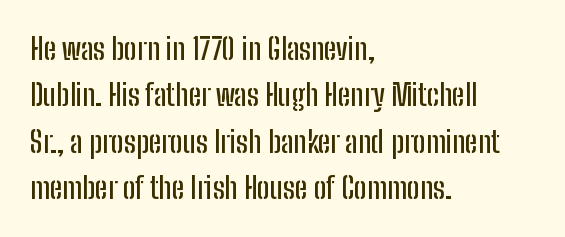
Q: Is the text italic (slanted)? A: No, it is upright.
Q: Is the typeface a serif or a sans-serif typeface? A: Sans-serif.
Q: Is the text underlined? A: No.
Q: How is the paragraph aligned? A: Left-aligned.
Q: Is the spacing between letters normal or unusually wide? A: Normal.
Q: Is the spacing between lines tight, normal or loose? A: Normal.
Q: Width (condensed, normal, or wide)? A: Condensed.
Q: Stroke contrast? A: Low.
Q: x-height? A: Medium.
Q: Monospaced? A: No.
